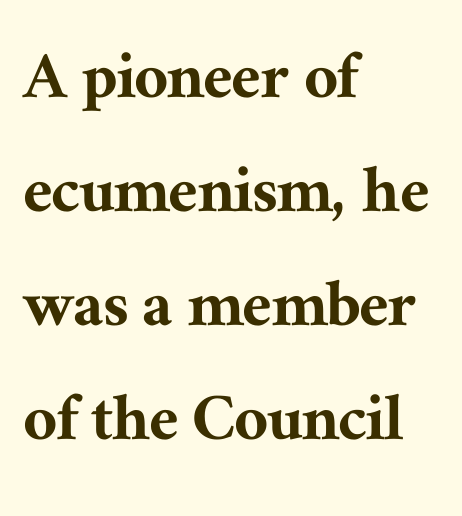
The image shows 74 px serif type, upright; set left-aligned, normal line spacing (1.54x), normal letter spacing, not underlined; medium stroke contrast and a medium x-height.
